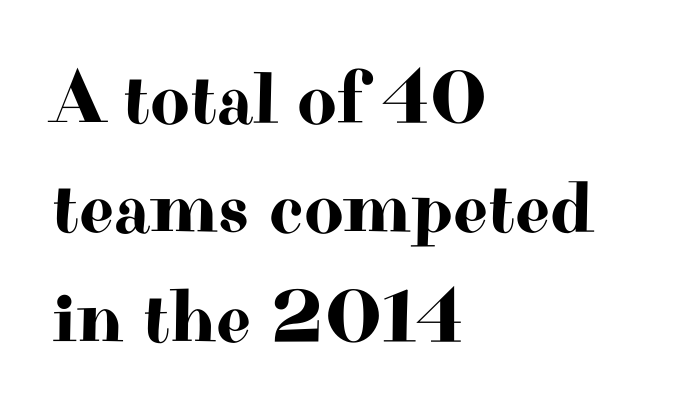
The image shows 76 px wide serif type, upright; set left-aligned, normal line spacing (1.44x), normal letter spacing, not underlined; high stroke contrast and a small x-height.
